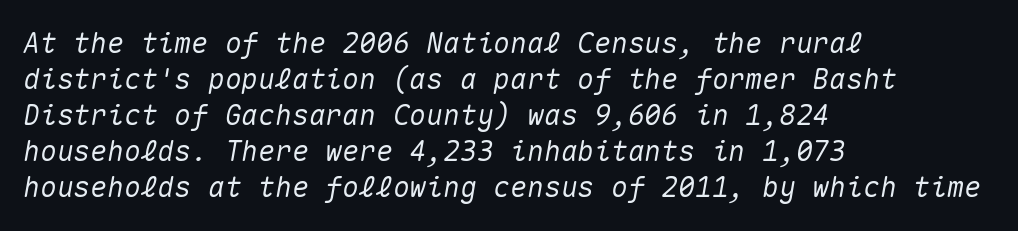
Q: Is the text italic (slanted)? A: Yes, it leans right by about 10 degrees.
Q: Is the text underlined? A: No.
Q: How is the paragraph aligned? A: Left-aligned.
Q: Is the spacing between letters normal or unusually wide? A: Normal.
Q: Is the spacing between lines tight, normal or loose? A: Normal.
Q: Width (condensed, normal, or wide)? A: Normal.
Q: Stroke contrast? A: Medium.
Q: x-height? A: Medium.
Q: Monospaced? A: Yes.
